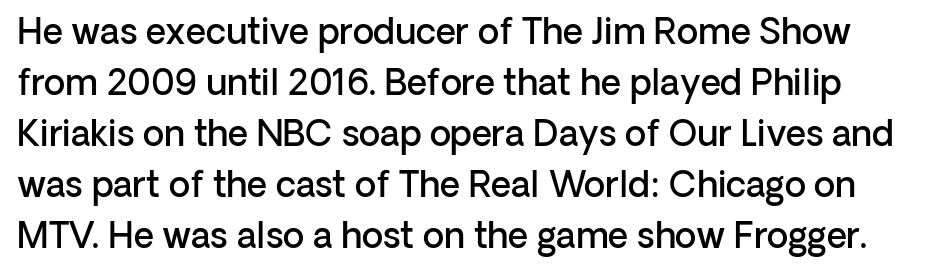
The image shows 35 px semibold sans-serif type, upright; set left-aligned, normal line spacing (1.46x), normal letter spacing, not underlined; low stroke contrast and a medium x-height.
